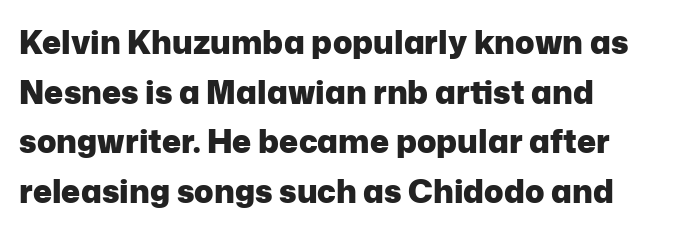
Q: Is the text bold? A: Yes.
Q: Is the text italic (slanted)? A: No, it is upright.
Q: Is the typeface a serif or a sans-serif typeface? A: Sans-serif.
Q: Is the text underlined? A: No.
Q: Is the spacing between letters normal or unusually wide? A: Normal.
Q: Is the spacing between lines tight, normal or loose? A: Normal.
Q: Width (condensed, normal, or wide)? A: Normal.
Q: Stroke contrast? A: Low.
Q: x-height? A: Medium.
Q: Monospaced? A: No.
